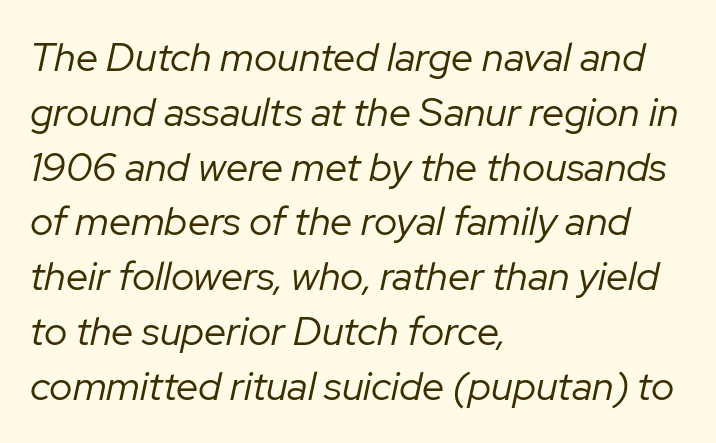
{"italic": "yes", "lean": "right", "slant_degrees": 12, "bold": "no", "weight": "regular", "width": "normal", "stroke_contrast": "low", "x_height": "medium", "monospaced": "no", "underline": "no", "align": "left", "line_spacing": "normal", "line_spacing_ratio": 1.37, "letter_spacing": "normal", "letter_spacing_em": 0.0, "glyph_px": 40}
